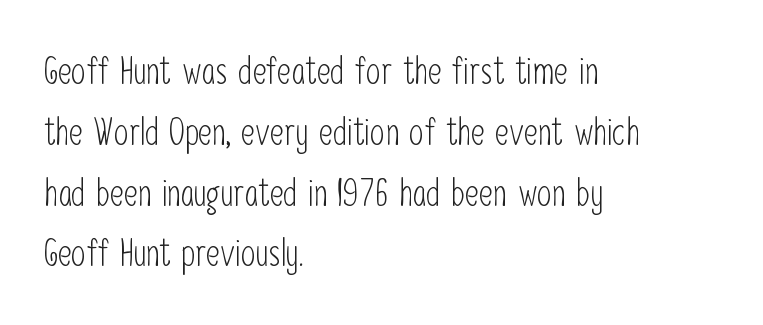
This sample is left-justified, so line endings fall wherever the words run out. The letters stand straight up with perfectly vertical stems. This reads as an unemphasized weight, regular at the heaviest. Bare-footed words on every line. The letters carry no serifs — their stems end cleanly without finishing strokes.
